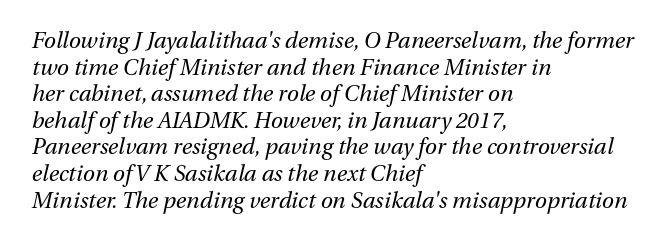
The image shows 22 px text type, italic (leaning right); set left-aligned, line spacing 1.21x, normal letter spacing, not underlined.
